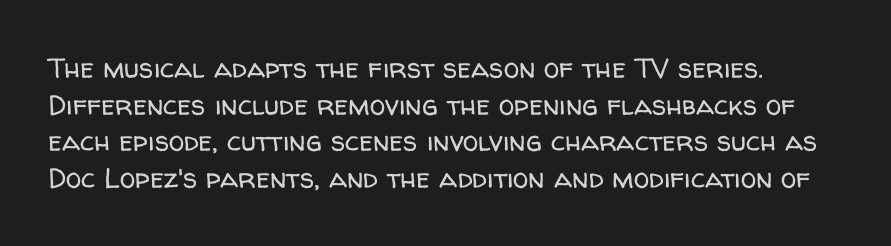
Q: Is the text bold? A: No.
Q: Is the text italic (slanted)? A: No, it is upright.
Q: Is the typeface a serif or a sans-serif typeface? A: Sans-serif.
Q: Is the text underlined? A: No.
Q: How is the paragraph aligned? A: Left-aligned.
Q: Is the spacing between letters normal or unusually wide? A: Normal.
Q: Is the spacing between lines tight, normal or loose? A: Normal.
Q: Width (condensed, normal, or wide)? A: Normal.
Q: Stroke contrast? A: Low.
Q: x-height? A: Medium.
Q: Monospaced? A: No.
